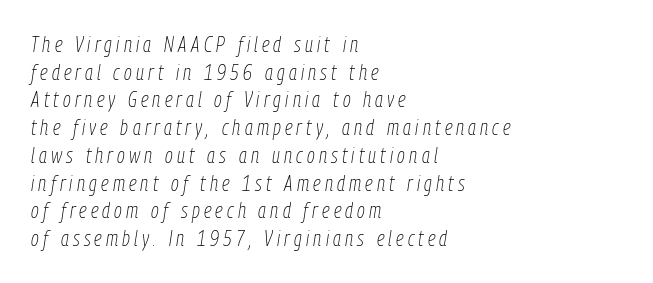
Q: Is the text bold? A: No.
Q: Is the text italic (slanted)? A: Yes, it leans right by about 9 degrees.
Q: Is the text underlined? A: No.
Q: How is the paragraph aligned? A: Left-aligned.
Q: Is the spacing between letters normal or unusually wide? A: Unusually wide.
Q: Is the spacing between lines tight, normal or loose? A: Normal.
